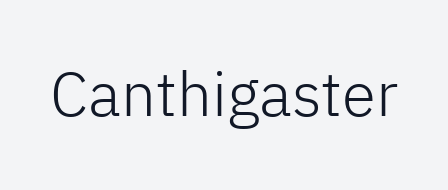
Look at the tracking — it's just the regular setting, nothing added. Proportional: the letters do not fall into vertical columns. Nothing heavy about these letters — not bold at all. The axis of the letterforms is exactly vertical.
